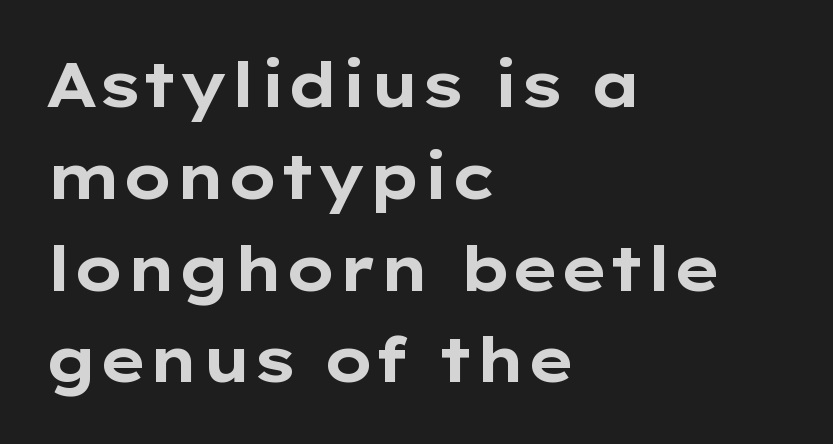
Clear beneath every line of the passage. One-word summary of the alignment: left. These lines keep a tight, regular rhythm from letter to letter. You can tell it's not italic because the verticals are truly vertical. Think of a printed novel: that variable character pitch is what you see here. Evenly set lines give the paragraph a standard silhouette.
